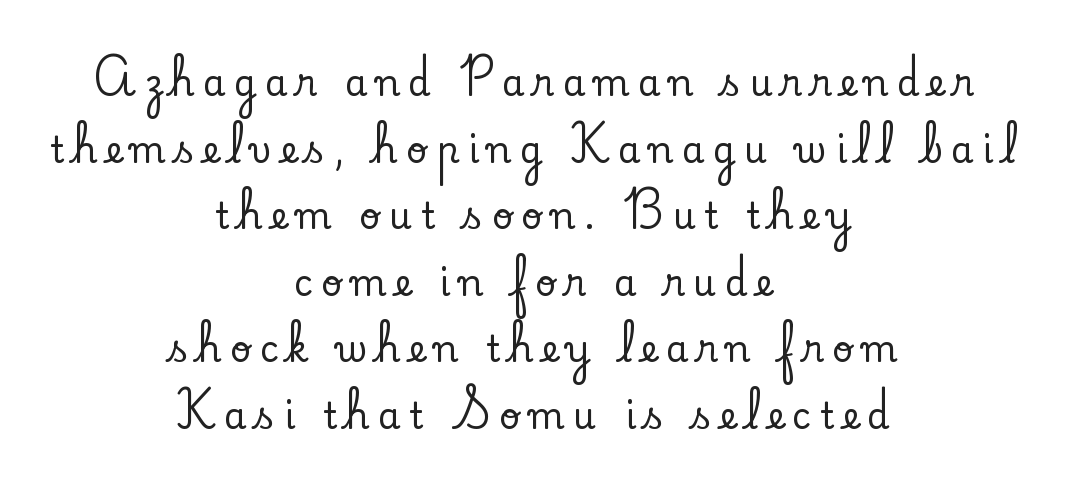
{"serif": "yes", "italic": "no", "width": "normal", "stroke_contrast": "low", "x_height": "small", "monospaced": "no", "underline": "no", "align": "center", "line_spacing_ratio": 1.85, "letter_spacing": "wide", "letter_spacing_em": 0.24, "glyph_px": 36}
